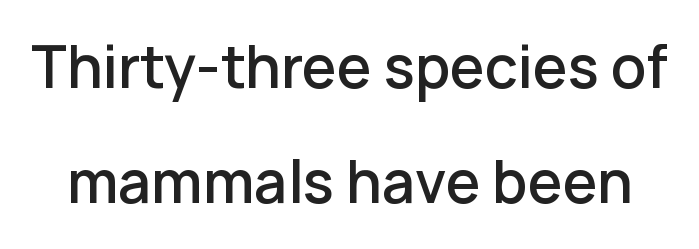
{"serif": "no", "italic": "no", "bold": "semi", "weight": "semibold", "width": "normal", "stroke_contrast": "low", "x_height": "medium", "monospaced": "no", "underline": "no", "line_spacing": "loose", "line_spacing_ratio": 2.05, "letter_spacing": "normal", "letter_spacing_em": 0.0, "glyph_px": 56}
